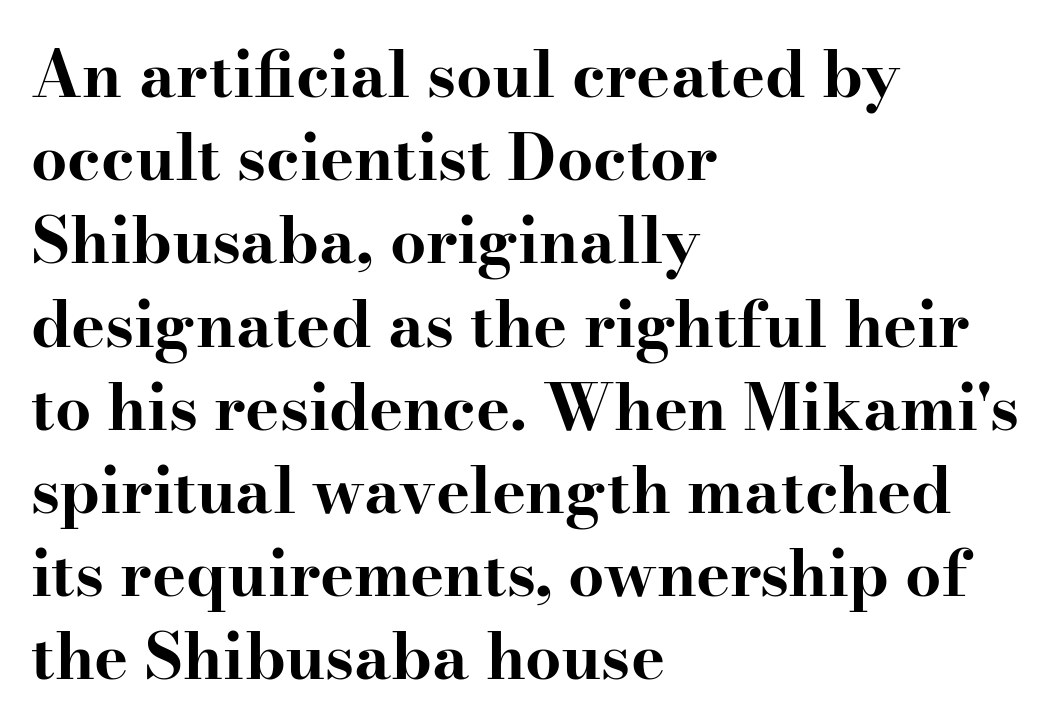
You can tell it's not italic because the verticals are truly vertical. Only glyphs here, with clear space below each row. A typesetter would call this leading conventional body-copy spacing. The rendering uses a bold face; every stroke is thick and dark. There is no visible air inserted between adjacent glyphs.
